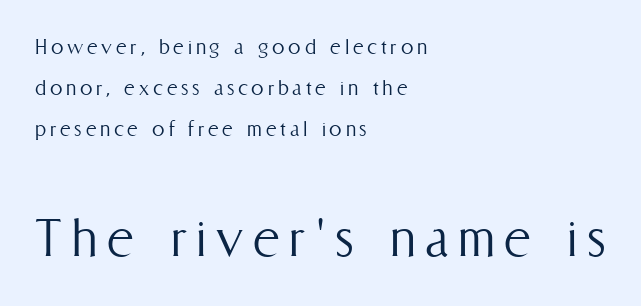
Has an underline been added? It has not. Size hierarchy here favors the trailing block over the leading one. Does the copy run flush right? No — it runs flush left. You can tell it's not italic because the verticals are truly vertical.
